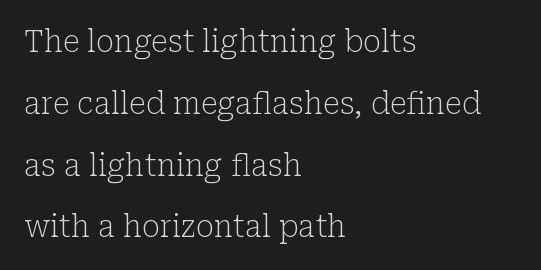
{"serif": "yes", "italic": "no", "bold": "no", "weight": "light", "width": "normal", "stroke_contrast": "low", "x_height": "medium", "monospaced": "no", "underline": "no", "align": "left", "line_spacing": "loose", "line_spacing_ratio": 2.06, "letter_spacing": "normal", "letter_spacing_em": 0.0, "glyph_px": 30}
